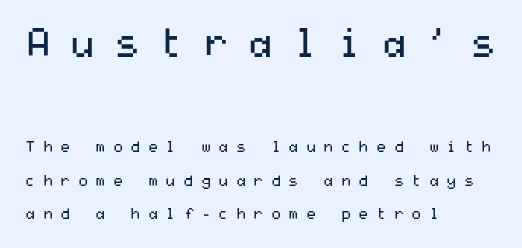
The image shows 38 px regular-weight, wide sans-serif type, upright; set left-aligned, loose line spacing (2.23x), unusually wide letter spacing (+0.47 em), not underlined; the first (top) block is 2.53x larger; medium stroke contrast and a medium x-height.
